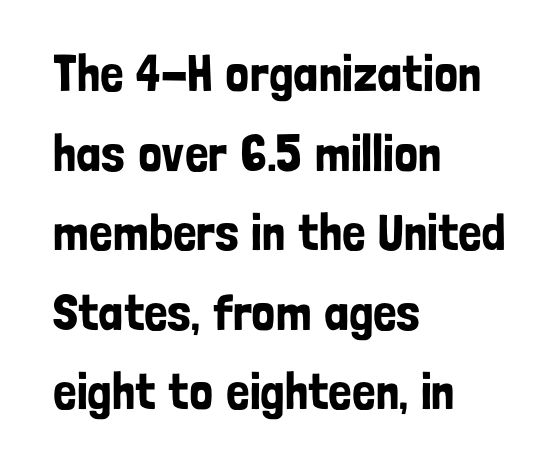
Nobody touched the tracking dial on this one. A student would call this left alignment; a typographer would say flush left, rag right. You can tell it's not italic because the verticals are truly vertical. Check where the strokes stop: nothing finishes them off — pure sans.
